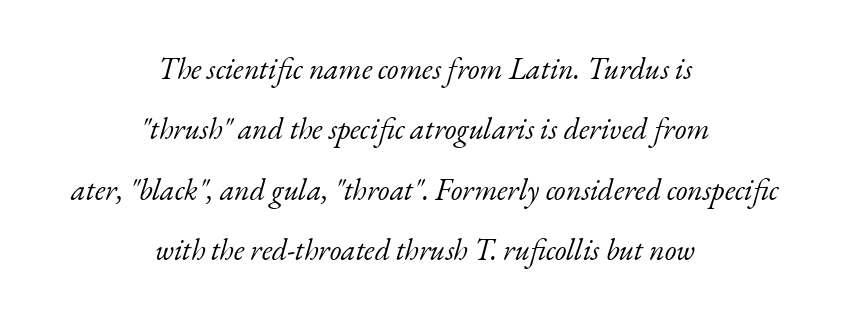
The image shows 30 px light serif type, italic (leaning right); set centered, loose line spacing (2.01x), normal letter spacing, not underlined; low stroke contrast and a small x-height.
